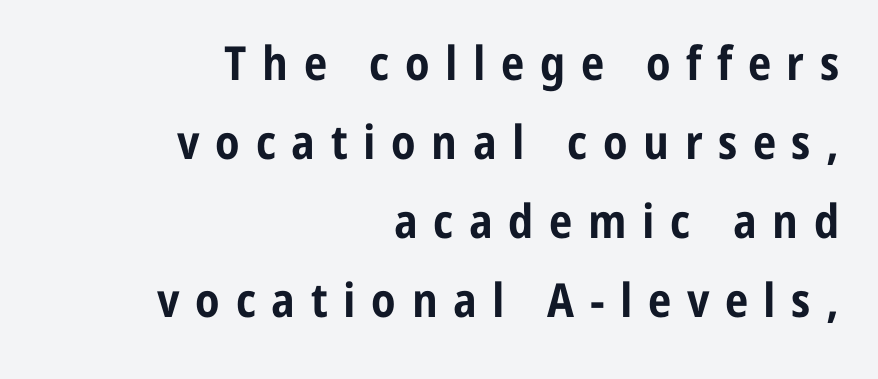
Q: Is the text bold? A: Yes.
Q: Is the text italic (slanted)? A: No, it is upright.
Q: Is the typeface a serif or a sans-serif typeface? A: Sans-serif.
Q: Is the text underlined? A: No.
Q: How is the paragraph aligned? A: Right-aligned.
Q: Is the spacing between letters normal or unusually wide? A: Unusually wide.
Q: Is the spacing between lines tight, normal or loose? A: Normal.
Q: Width (condensed, normal, or wide)? A: Condensed.
Q: Stroke contrast? A: Low.
Q: x-height? A: Medium.
Q: Monospaced? A: No.
